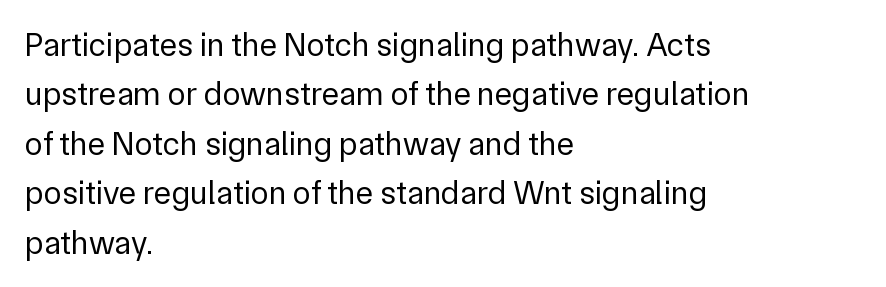
The image shows 33 px regular-weight sans-serif type, upright; set left-aligned, normal line spacing (1.5x), normal letter spacing, not underlined; low stroke contrast and a medium x-height.
